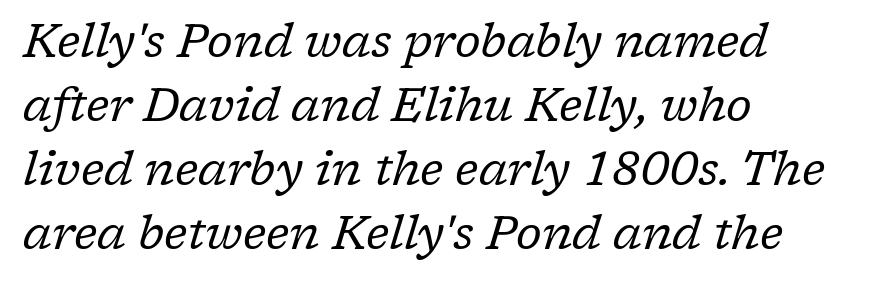
{"serif": "yes", "italic": "yes", "lean": "right", "slant_degrees": 17, "bold": "no", "weight": "regular", "width": "normal", "stroke_contrast": "low", "x_height": "medium", "monospaced": "no", "underline": "no", "align": "left", "line_spacing": "normal", "line_spacing_ratio": 1.39, "letter_spacing": "normal", "letter_spacing_em": 0.0, "glyph_px": 46}
